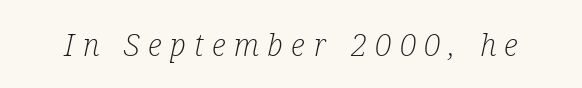
{"serif": "yes", "italic": "yes", "lean": "right", "slant_degrees": 12, "bold": "no", "weight": "light", "width": "condensed", "stroke_contrast": "low", "x_height": "medium", "monospaced": "no", "underline": "no", "letter_spacing": "wide", "letter_spacing_em": 0.27, "glyph_px": 31}
